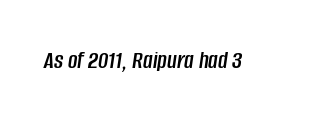
The image shows 26 px text type, italic (leaning right); set normal letter spacing, not underlined.
